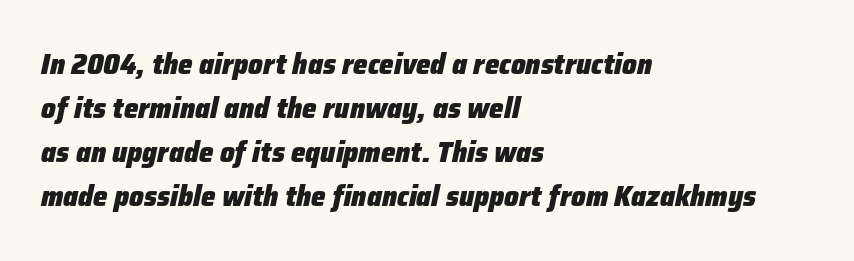
{"italic": "yes", "lean": "right", "slant_degrees": 12, "bold": "yes", "weight": "heavy", "width": "normal", "stroke_contrast": "low", "x_height": "medium", "monospaced": "no", "underline": "no", "align": "left", "line_spacing": "normal", "line_spacing_ratio": 1.52, "letter_spacing": "normal", "letter_spacing_em": 0.0, "glyph_px": 29}
